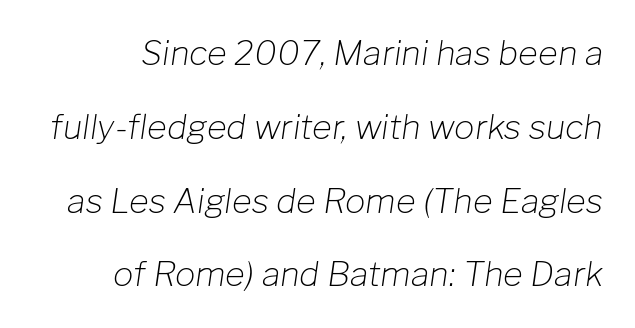
The image shows 34 px light type, italic (leaning right); set loose line spacing (2.17x), normal letter spacing, not underlined; low stroke contrast and a medium x-height.
